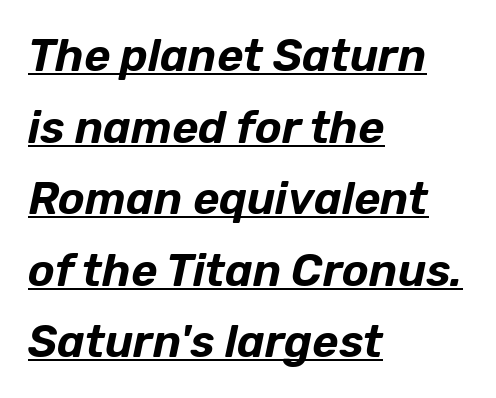
{"italic": "yes", "lean": "right", "slant_degrees": 12, "width": "normal", "stroke_contrast": "low", "x_height": "medium", "monospaced": "no", "underline": "yes", "align": "left", "line_spacing": "normal", "line_spacing_ratio": 1.59, "letter_spacing": "normal", "letter_spacing_em": 0.0, "glyph_px": 45}
